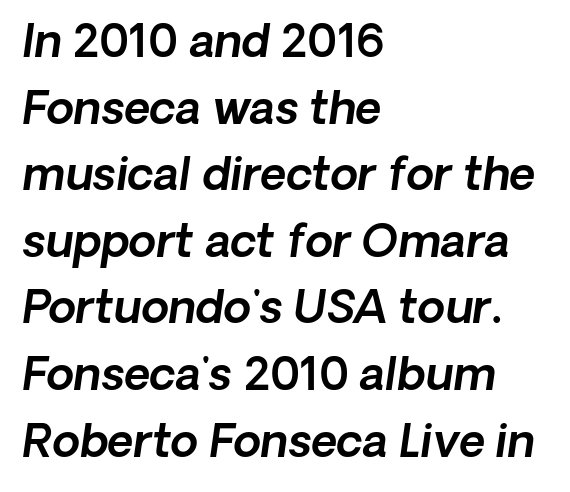
{"serif": "no", "width": "normal", "x_height": "medium", "monospaced": "no", "underline": "no", "align": "left", "line_spacing": "normal", "line_spacing_ratio": 1.48, "letter_spacing": "normal", "letter_spacing_em": 0.0, "glyph_px": 45}
